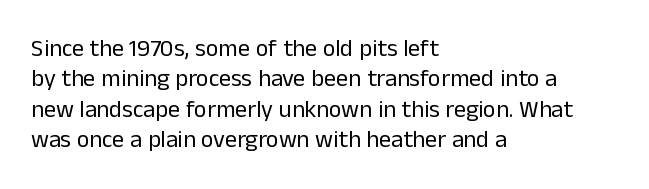
Q: Is the text bold? A: No.
Q: Is the text italic (slanted)? A: No, it is upright.
Q: Is the text underlined? A: No.
Q: How is the paragraph aligned? A: Left-aligned.
Q: Is the spacing between letters normal or unusually wide? A: Normal.
Q: Is the spacing between lines tight, normal or loose? A: Normal.
